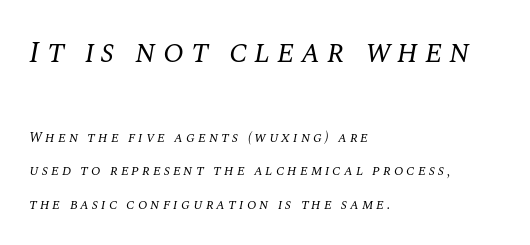
The image shows 31 px regular-weight serif type, italic (leaning right); set left-aligned, loose line spacing (2.37x), unusually wide letter spacing (+0.21 em), not underlined; the first (top) block is 2.21x larger; medium stroke contrast and a large x-height.
